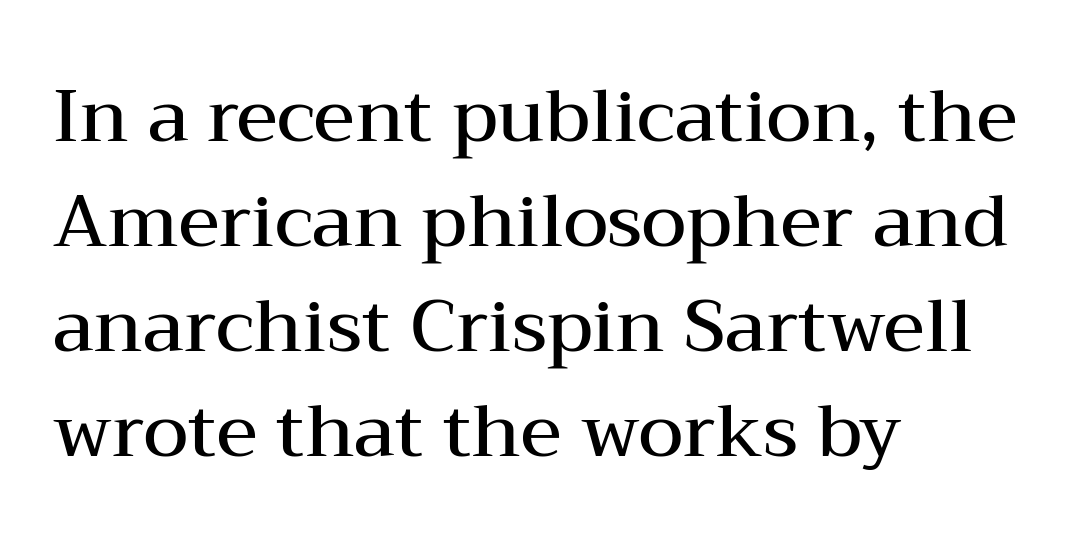
The characters display serif detailing at their extremities. Summary of weight: moderately heavy, a semibold. Teacher's note: observe the even left margin — that is flush-left alignment. No italicization has been applied; the sample stays upright. Nobody drew a line under any word here.
